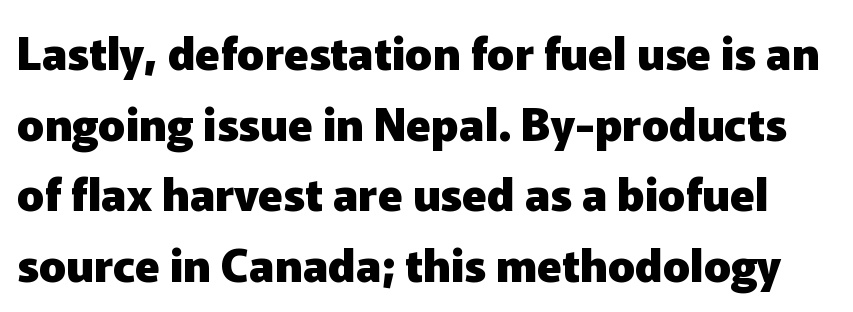
The image shows 45 px heavy sans-serif type, upright; set normal line spacing (1.57x), normal letter spacing, not underlined; low stroke contrast and a medium x-height.
